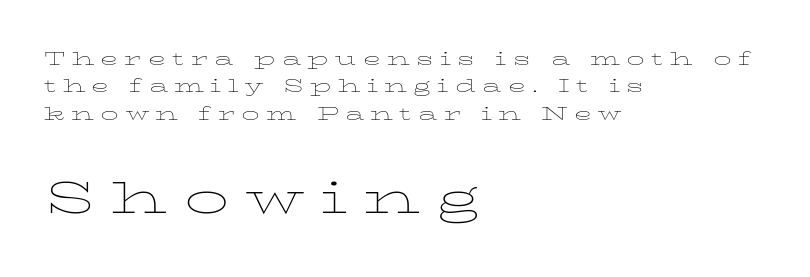
Q: Is the text bold? A: No.
Q: Is the text italic (slanted)? A: No, it is upright.
Q: Is the typeface a serif or a sans-serif typeface? A: Serif.
Q: Is the text underlined? A: No.
Q: How is the paragraph aligned? A: Left-aligned.
Q: Is the spacing between letters normal or unusually wide? A: Unusually wide.
Q: Is the spacing between lines tight, normal or loose? A: Normal.
Q: Which block of text is set in a larger size, the first (top) or the second (bottom)? A: The second (bottom) one.
Q: Width (condensed, normal, or wide)? A: Wide.
Q: Stroke contrast? A: Low.
Q: x-height? A: Medium.
Q: Monospaced? A: No.
